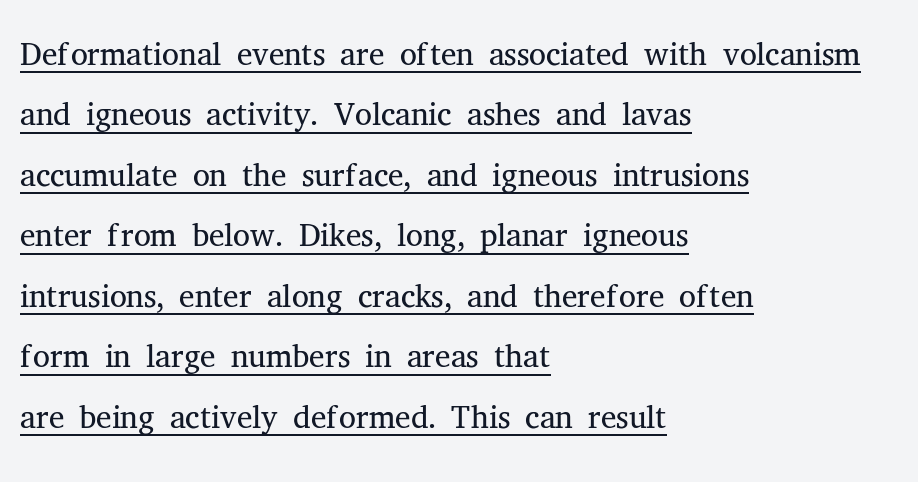
{"serif": "yes", "italic": "no", "bold": "no", "weight": "light", "width": "normal", "stroke_contrast": "medium", "x_height": "medium", "monospaced": "no", "underline": "yes", "align": "left", "line_spacing": "normal", "line_spacing_ratio": 1.26, "letter_spacing": "normal", "letter_spacing_em": 0.0, "glyph_px": 48}
